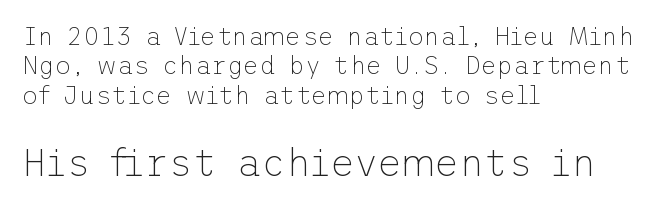
In CSS terms this would be text-align: left. Typographically, this falls in the sans-serif category. Glyph-to-glyph distance matches everyday printed text. These two chunks differ in scale, with the bottom chunk taking the larger measure. Has an underline been added? It has not.
